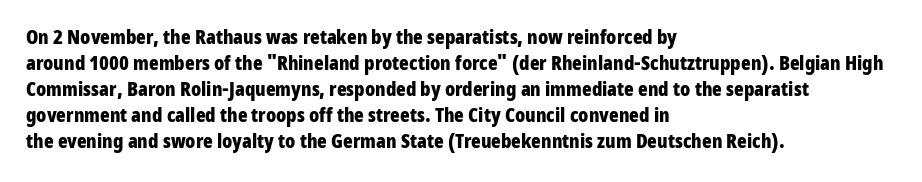
{"italic": "no", "bold": "yes", "underline": "no", "align": "left", "line_spacing": "normal", "line_spacing_ratio": 1.3, "letter_spacing": "normal", "letter_spacing_em": 0.0, "glyph_px": 20}
